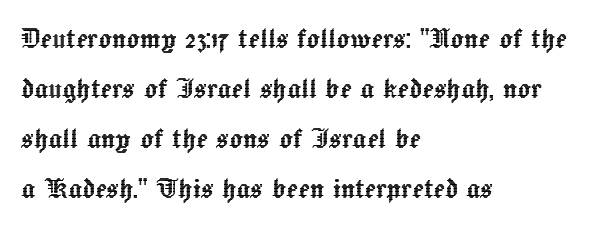
The image shows 34 px text type, upright; set left-aligned, normal line spacing (1.47x), normal letter spacing, not underlined; a medium x-height.
